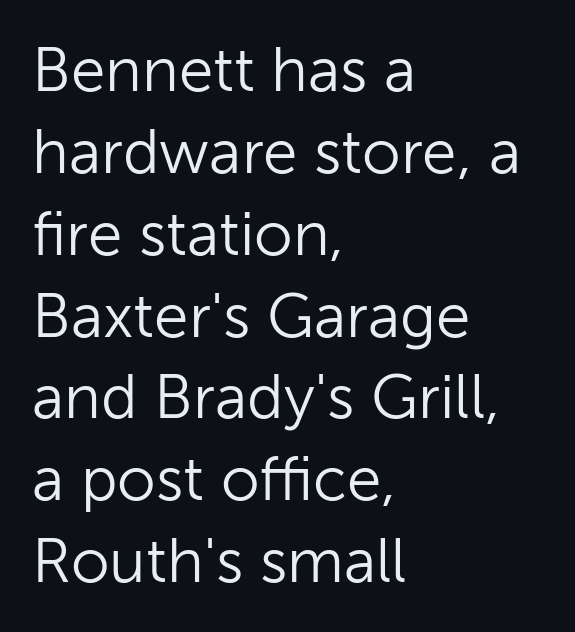
You could not count columns in this text — the font is proportionally spaced. Are there feet on the stems? There aren't — it's a sans. The space directly below the letters is spotless. The ragged edge is on the right, which tells us the setting is flush left. Posture: straight, roman, zero tilt.
